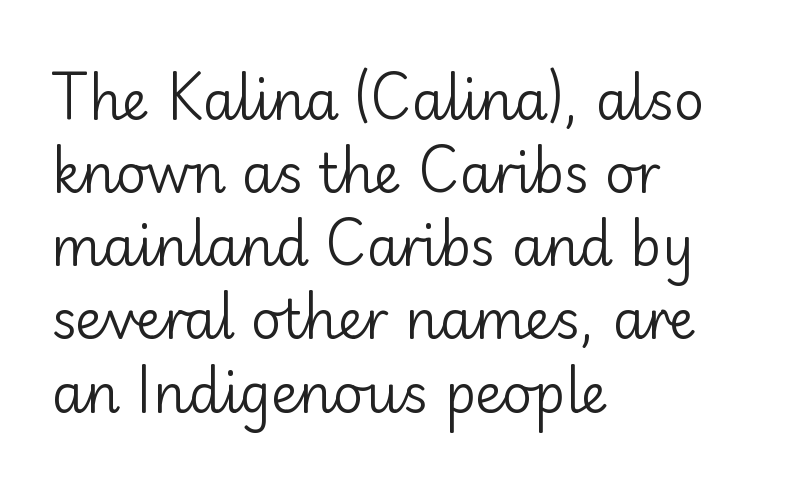
The image shows 53 px regular-weight sans-serif type, upright; set left-aligned, normal line spacing (1.38x), normal letter spacing, not underlined; low stroke contrast and a small x-height.
